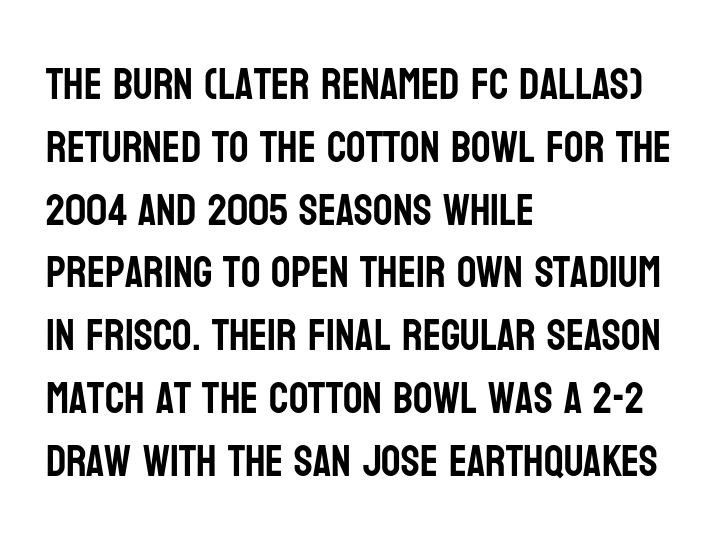
The image shows 43 px condensed sans-serif type, upright; set left-aligned, normal line spacing (1.46x), normal letter spacing, not underlined; low stroke contrast and a large x-height.
